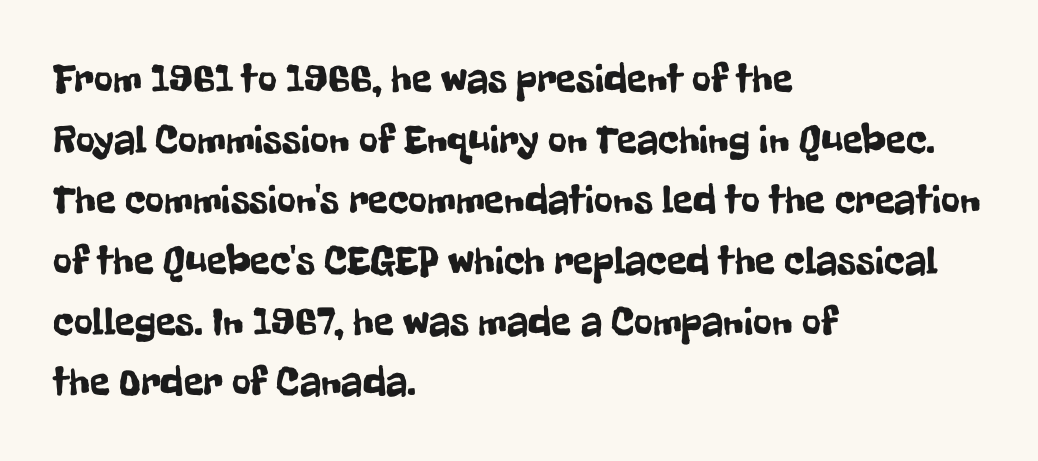
The image shows 41 px condensed sans-serif type, upright; set left-aligned, normal line spacing (1.48x), normal letter spacing, not underlined; low stroke contrast and a medium x-height.
